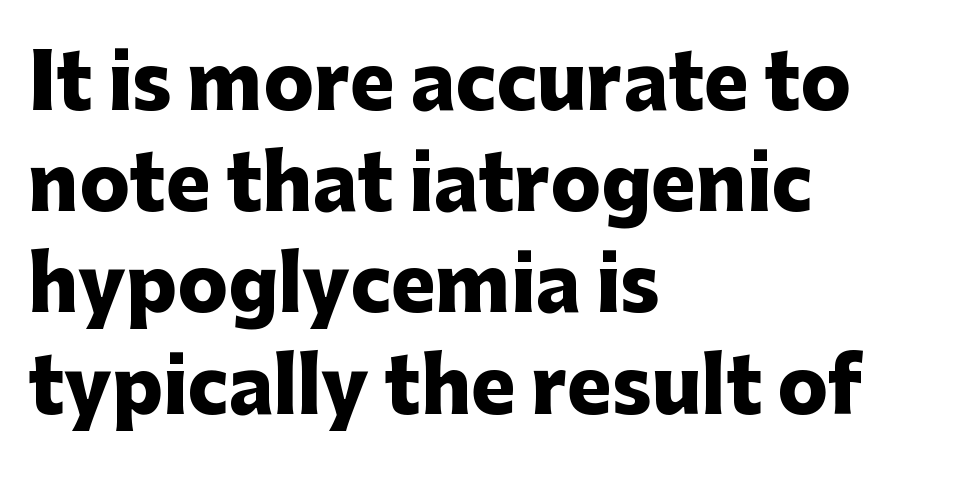
{"serif": "no", "italic": "no", "bold": "yes", "weight": "heavy", "width": "normal", "stroke_contrast": "low", "x_height": "medium", "monospaced": "no", "underline": "no", "align": "left", "line_spacing": "normal", "line_spacing_ratio": 1.35, "letter_spacing": "normal", "letter_spacing_em": 0.0, "glyph_px": 75}
